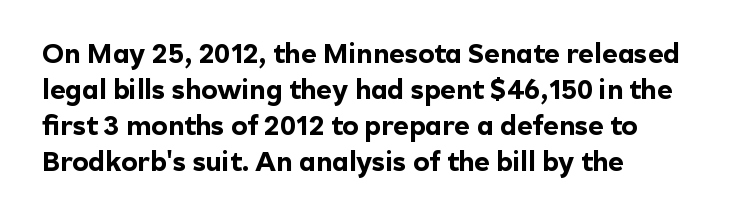
Is there much room between lines? A standard amount, neither cramped nor airy. This rendering features lettering with no underline. The typography opts for an upright posture over an oblique one. Standard letterfit; no display-style spreading of the glyphs. Line starts are locked; line ends wander. Heavy-handed strokes throughout: this text is bold.
